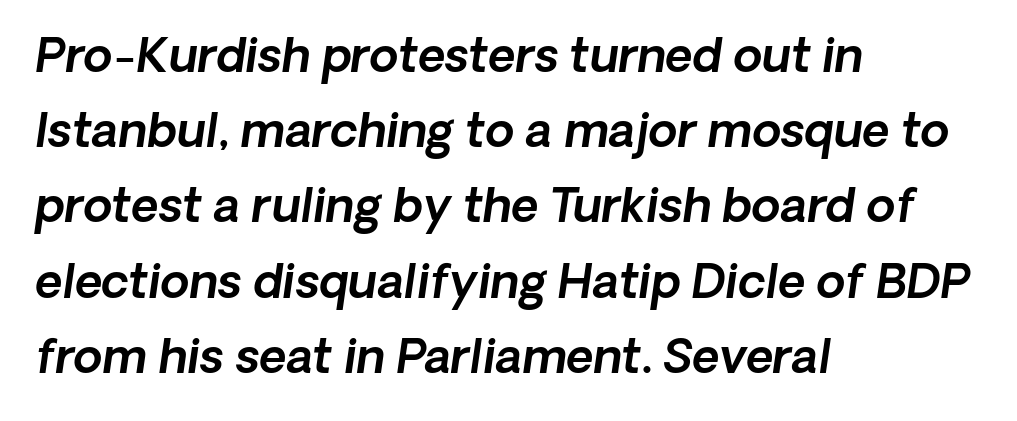
The image shows 47 px text type, italic (leaning right); set left-aligned, normal line spacing (1.6x), normal letter spacing, not underlined; a medium x-height.
